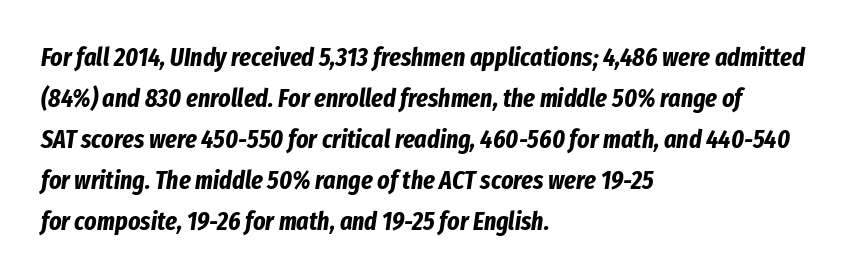
Q: Is the text bold? A: Yes.
Q: Is the text italic (slanted)? A: Yes, it leans right by about 8 degrees.
Q: Is the text underlined? A: No.
Q: How is the paragraph aligned? A: Left-aligned.
Q: Is the spacing between letters normal or unusually wide? A: Normal.
Q: Is the spacing between lines tight, normal or loose? A: Normal.
